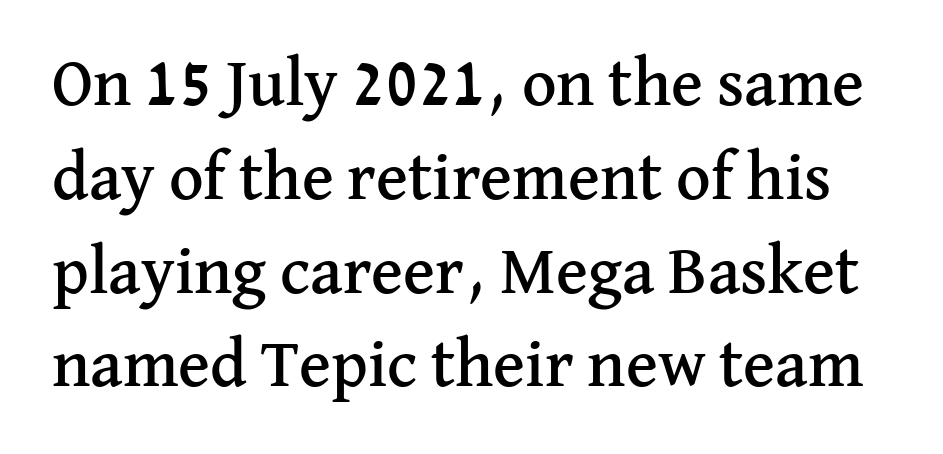
The image shows 67 px serif type, upright; set normal line spacing (1.4x), normal letter spacing, not underlined; medium stroke contrast and a medium x-height.
